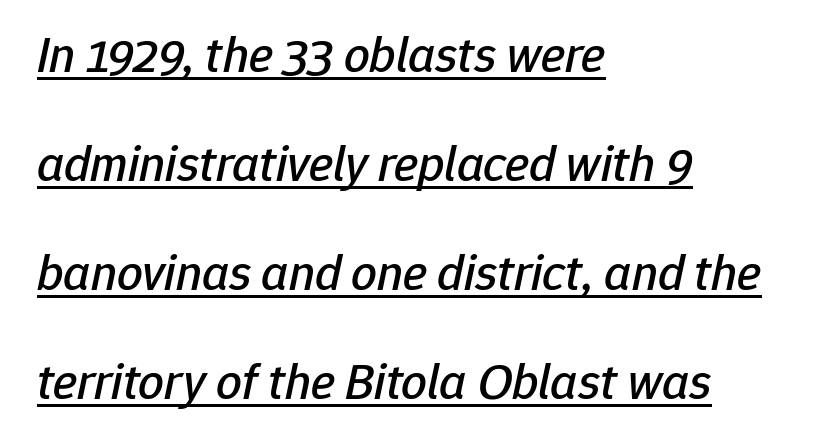
Q: Is the text italic (slanted)? A: Yes, it leans right by about 12 degrees.
Q: Is the text underlined? A: Yes.
Q: How is the paragraph aligned? A: Left-aligned.
Q: Is the spacing between letters normal or unusually wide? A: Normal.
Q: Is the spacing between lines tight, normal or loose? A: Loose.
Q: Width (condensed, normal, or wide)? A: Normal.
Q: Stroke contrast? A: Low.
Q: x-height? A: Medium.
Q: Monospaced? A: No.
